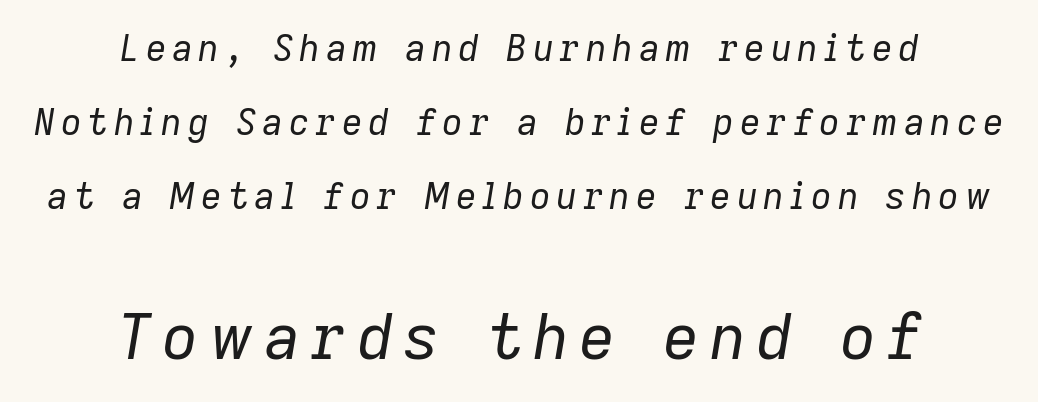
The glyphs are unaccompanied by any horizontal stroke below them. An italicized treatment has been applied to the whole sample. A student would notice the bottom passage is typeset larger than what precedes it. This sample has the flowing, uneven cadence of proportional lettering. One glance says open: line gaps are wider than usual.
